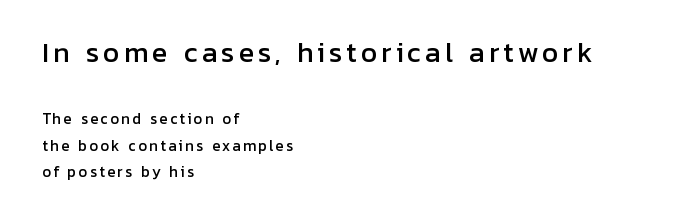
{"italic": "no", "underline": "no", "align": "left", "line_spacing": "loose", "line_spacing_ratio": 1.92, "larger_block": "first", "size_ratio": 1.86, "glyph_px": 26}
